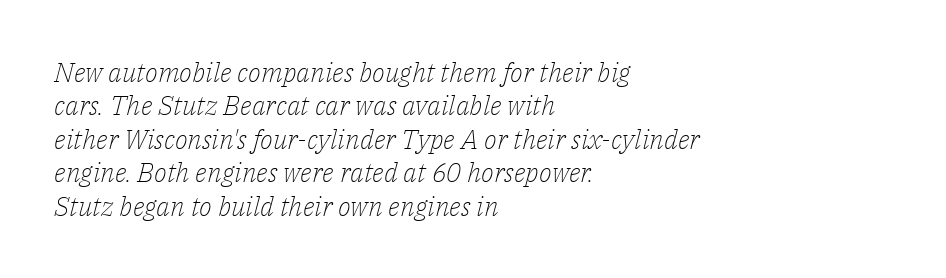
Each line starts at the same left margin while the right side varies. The area under the type is left untouched. Does the lettering tilt? It does — this is italic. No extra tracking has been applied to these lines. The strokes are not fattened; the text isn't bold.
